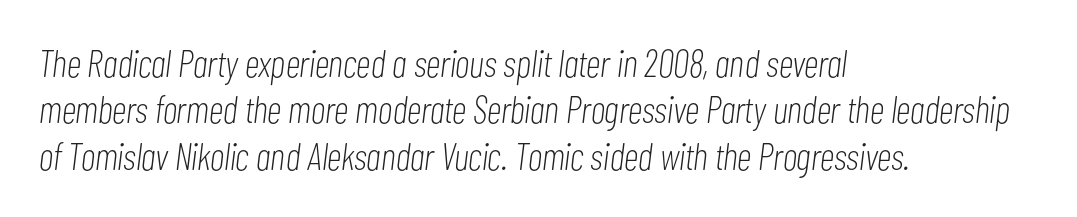
{"italic": "yes", "lean": "right", "slant_degrees": 7, "bold": "no", "weight": "light", "width": "condensed", "stroke_contrast": "low", "x_height": "medium", "monospaced": "no", "underline": "no", "align": "left", "line_spacing_ratio": 1.22, "letter_spacing": "normal", "letter_spacing_em": 0.0, "glyph_px": 38}
